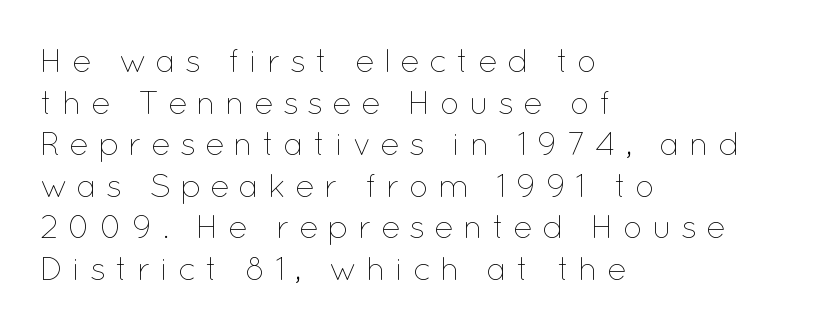
The image shows 33 px thin type, upright; set left-aligned, normal line spacing (1.26x), unusually wide letter spacing (+0.26 em), not underlined; low stroke contrast and a medium x-height.
